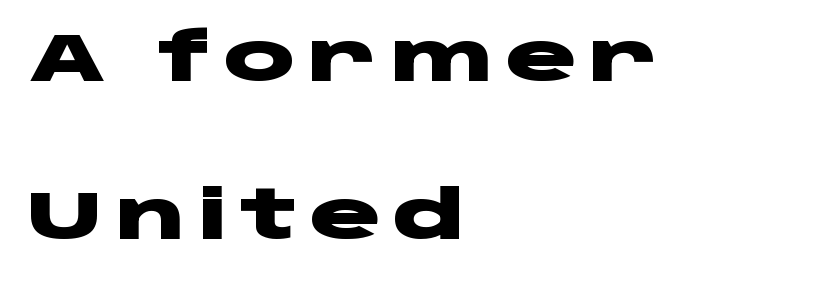
Q: Is the text bold? A: Yes.
Q: Is the text italic (slanted)? A: No, it is upright.
Q: Is the typeface a serif or a sans-serif typeface? A: Sans-serif.
Q: Is the text underlined? A: No.
Q: How is the paragraph aligned? A: Left-aligned.
Q: Is the spacing between lines tight, normal or loose? A: Loose.
Q: Width (condensed, normal, or wide)? A: Wide.
Q: Stroke contrast? A: Low.
Q: x-height? A: Large.
Q: Monospaced? A: No.
